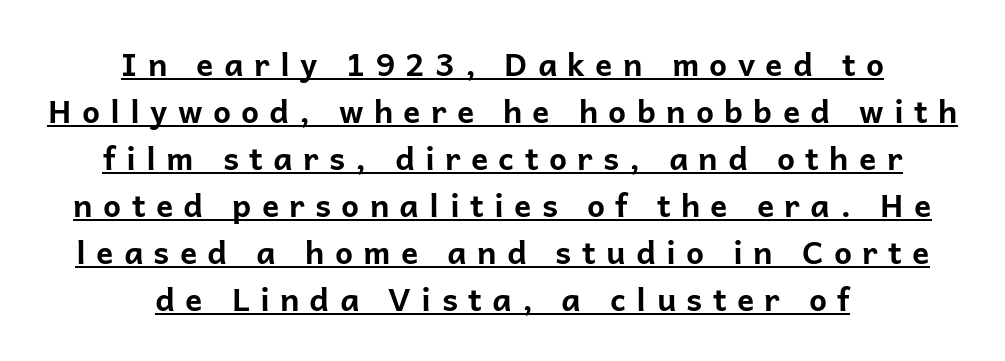
{"serif": "no", "italic": "no", "bold": "yes", "weight": "bold", "width": "normal", "stroke_contrast": "low", "x_height": "medium", "monospaced": "no", "underline": "yes", "align": "center", "line_spacing": "normal", "line_spacing_ratio": 1.47, "letter_spacing": "wide", "letter_spacing_em": 0.32, "glyph_px": 32}
